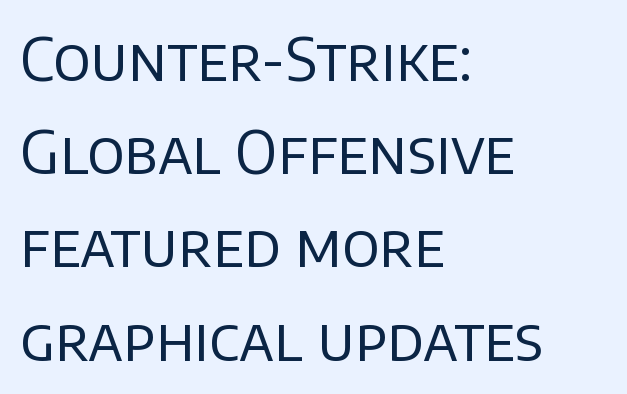
The image shows 59 px regular-weight sans-serif type, upright; set left-aligned, normal line spacing (1.58x), normal letter spacing, not underlined; low stroke contrast and a large x-height.
